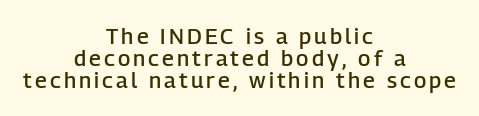
{"italic": "no", "bold": "semi", "underline": "no", "align": "center", "line_spacing": "tight", "line_spacing_ratio": 1.01, "glyph_px": 22}
